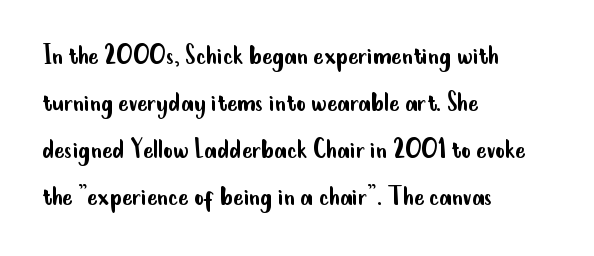
Q: Is the text bold? A: No.
Q: Is the text italic (slanted)? A: No, it is upright.
Q: Is the typeface a serif or a sans-serif typeface? A: Sans-serif.
Q: Is the text underlined? A: No.
Q: How is the paragraph aligned? A: Left-aligned.
Q: Is the spacing between letters normal or unusually wide? A: Normal.
Q: Is the spacing between lines tight, normal or loose? A: Normal.
Q: Width (condensed, normal, or wide)? A: Condensed.
Q: Stroke contrast? A: Low.
Q: x-height? A: Small.
Q: Monospaced? A: No.
